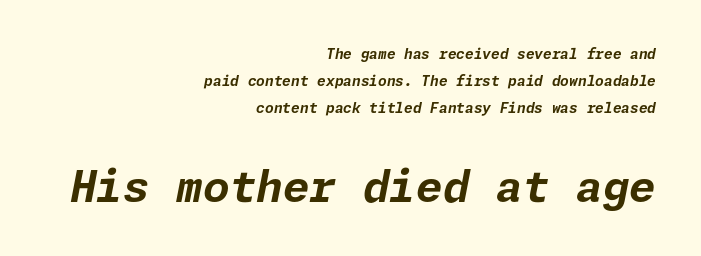
The image shows 43 px bold type, italic (leaning right); set right-aligned, loose line spacing (1.94x), normal letter spacing, not underlined; the second (bottom) block is 3.07x larger; low stroke contrast and a medium x-height.
